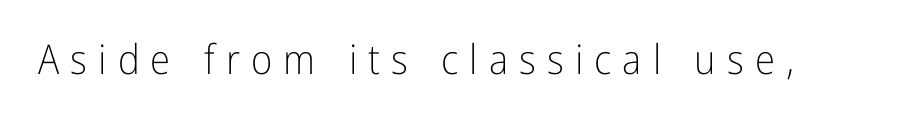
Q: Is the text bold? A: No.
Q: Is the text italic (slanted)? A: No, it is upright.
Q: Is the typeface a serif or a sans-serif typeface? A: Sans-serif.
Q: Is the text underlined? A: No.
Q: Is the spacing between letters normal or unusually wide? A: Unusually wide.
Q: Width (condensed, normal, or wide)? A: Condensed.
Q: Stroke contrast? A: Low.
Q: x-height? A: Medium.
Q: Monospaced? A: No.
